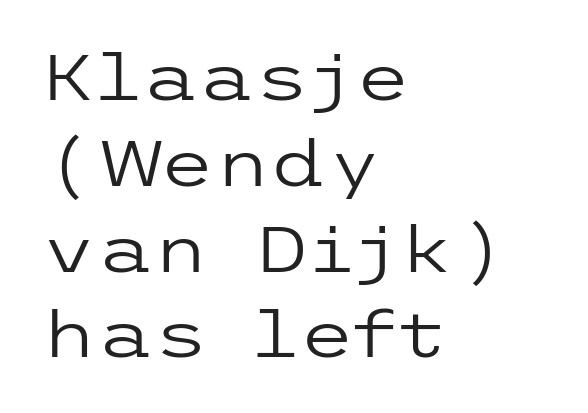
The image shows 64 px regular-weight, wide sans-serif type, upright; set left-aligned, normal line spacing (1.34x), normal letter spacing, not underlined; low stroke contrast and a medium x-height.
